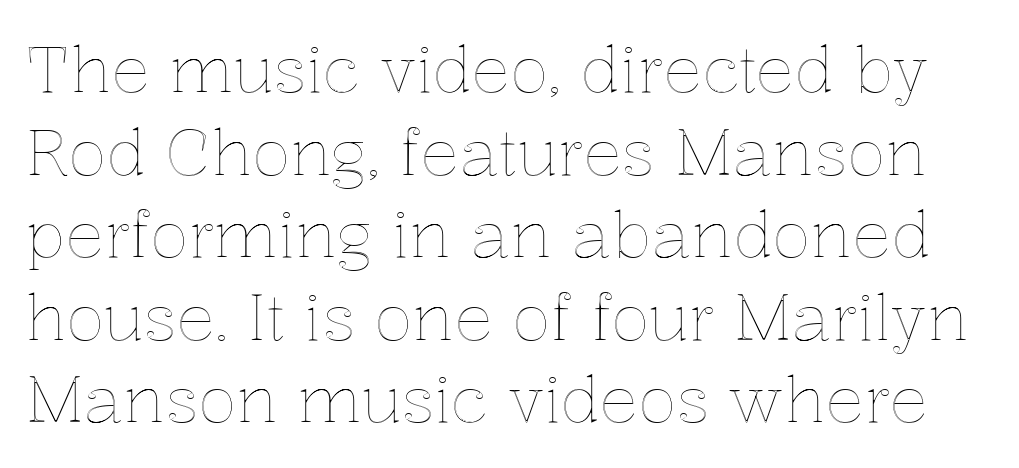
{"italic": "no", "width": "normal", "x_height": "medium", "monospaced": "no", "underline": "no", "line_spacing": "normal", "line_spacing_ratio": 1.29, "letter_spacing": "normal", "letter_spacing_em": 0.0, "glyph_px": 64}
